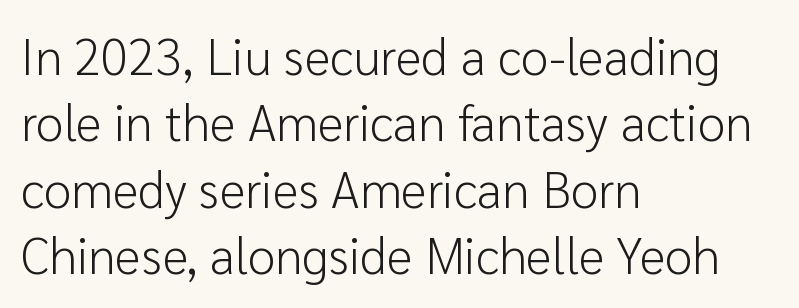
{"serif": "no", "italic": "no", "bold": "no", "weight": "light", "width": "normal", "stroke_contrast": "low", "x_height": "medium", "monospaced": "no", "underline": "no", "align": "left", "line_spacing": "normal", "line_spacing_ratio": 1.33, "letter_spacing": "normal", "letter_spacing_em": 0.0, "glyph_px": 50}
